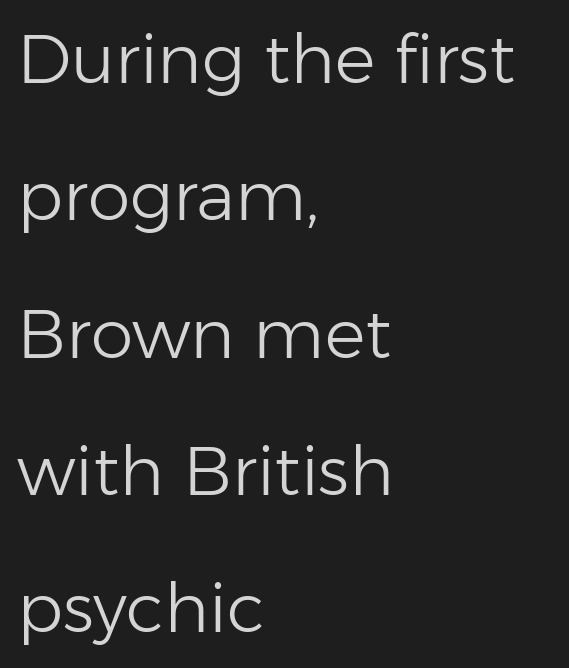
Q: Is the text bold? A: No.
Q: Is the text italic (slanted)? A: No, it is upright.
Q: Is the typeface a serif or a sans-serif typeface? A: Sans-serif.
Q: Is the text underlined? A: No.
Q: How is the paragraph aligned? A: Left-aligned.
Q: Is the spacing between letters normal or unusually wide? A: Normal.
Q: Is the spacing between lines tight, normal or loose? A: Loose.
Q: Width (condensed, normal, or wide)? A: Normal.
Q: Stroke contrast? A: Low.
Q: x-height? A: Medium.
Q: Monospaced? A: No.
